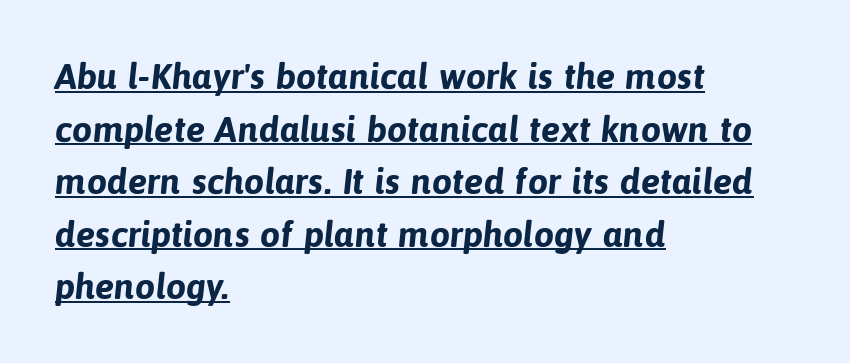
The line texture is even and compact thanks to regular tracking. These lines are rendered in a variable-pitch font. Line beginnings align vertically; line endings do not. A baseline rule has been typeset under these characters. Its strokes are broad and dark, the hallmark of bold type. Each letter's strokes conclude bluntly, with no projecting serifs.
